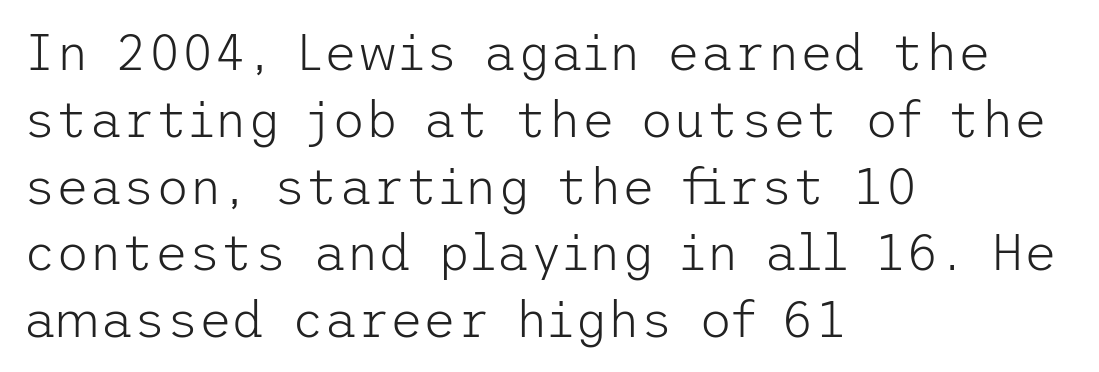
The image shows 51 px light sans-serif type, upright; set left-aligned, normal line spacing (1.31x), normal letter spacing, not underlined; low stroke contrast and a medium x-height.
